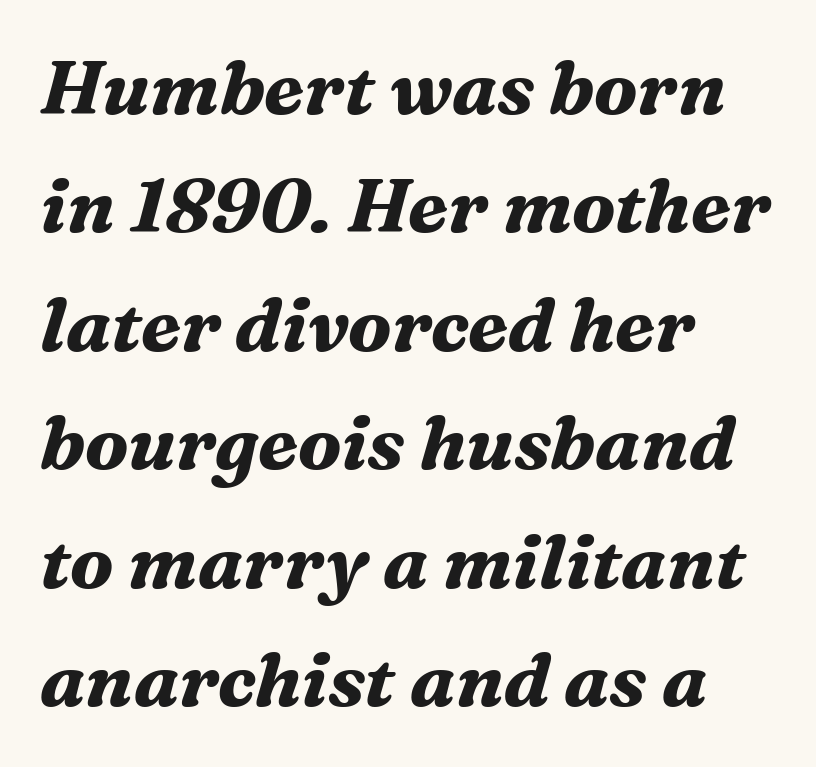
Normally led — the rows are evenly, conventionally spaced. Do the characters align in a grid? No, the font is proportional. A full-strength bold gives these letters their thick strokes. The string is rendered with underlining switched off. If you drew a line through each stem, it would be angled.
